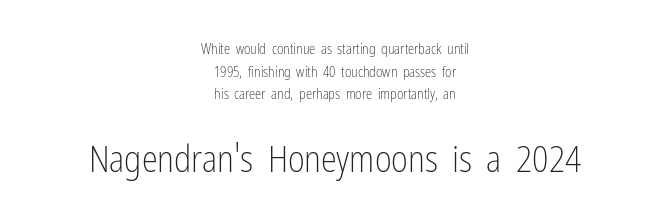
The image shows 36 px light, condensed sans-serif type, upright; set centered, normal line spacing (1.61x), normal letter spacing, not underlined; the second (bottom) block is 2.57x larger; low stroke contrast and a medium x-height.
